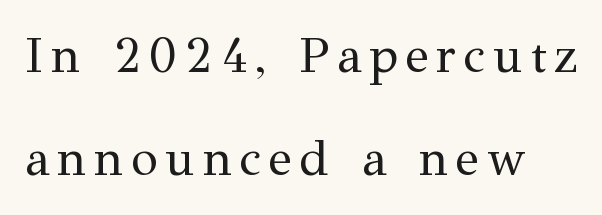
This rendering features lettering with no underline. The typeface has the unassuming heft of standard copy or less. Horizontal bands of white between lines are thick stripes. A typesetter would mark this as roman, not italic.
